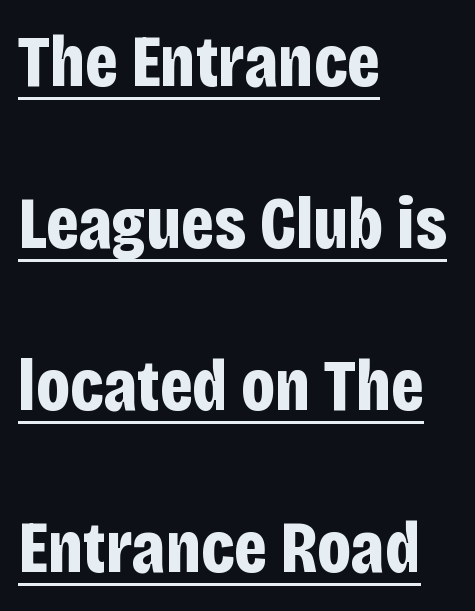
Q: Is the text bold? A: Yes.
Q: Is the text italic (slanted)? A: No, it is upright.
Q: Is the typeface a serif or a sans-serif typeface? A: Sans-serif.
Q: Is the text underlined? A: Yes.
Q: How is the paragraph aligned? A: Left-aligned.
Q: Is the spacing between letters normal or unusually wide? A: Normal.
Q: Is the spacing between lines tight, normal or loose? A: Loose.
Q: Width (condensed, normal, or wide)? A: Condensed.
Q: Stroke contrast? A: Low.
Q: x-height? A: Large.
Q: Monospaced? A: No.
